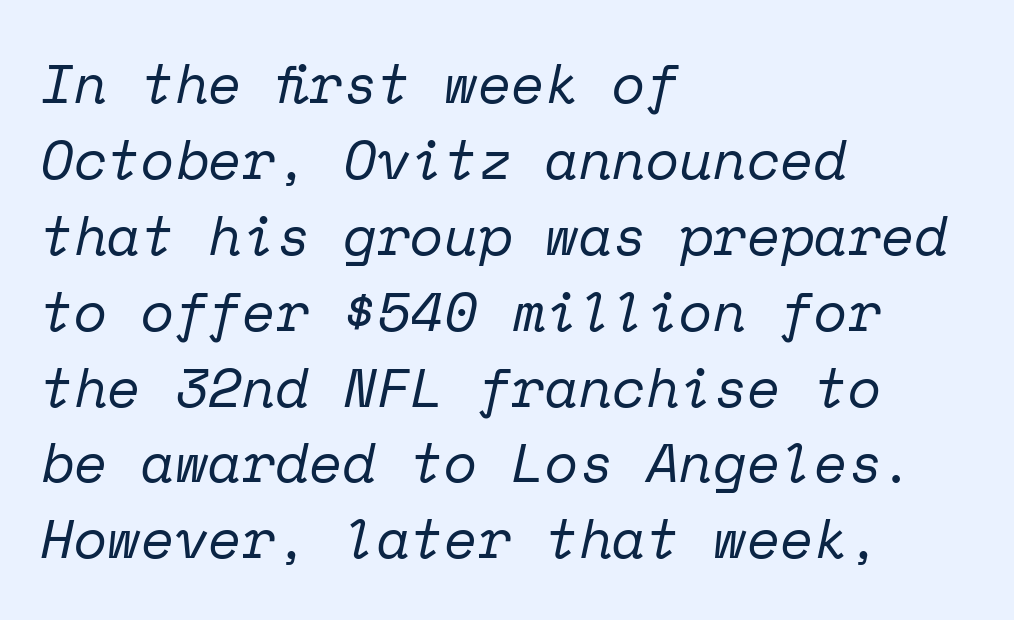
{"serif": "yes", "italic": "yes", "lean": "right", "slant_degrees": 12, "bold": "no", "weight": "regular", "width": "normal", "stroke_contrast": "low", "x_height": "medium", "monospaced": "yes", "underline": "no", "align": "left", "line_spacing": "normal", "line_spacing_ratio": 1.38, "letter_spacing": "normal", "letter_spacing_em": 0.0, "glyph_px": 55}
